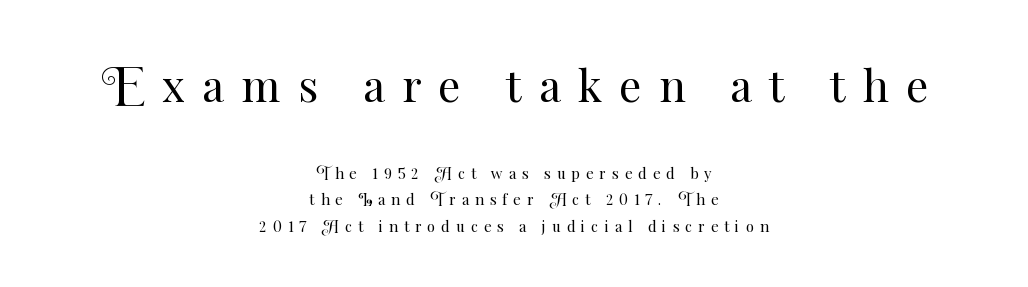
The image shows 44 px regular-weight type, upright; set centered, line spacing 1.75x, unusually wide letter spacing (+0.39 em), not underlined; the first (top) block is 2.93x larger; medium stroke contrast and a small x-height.
